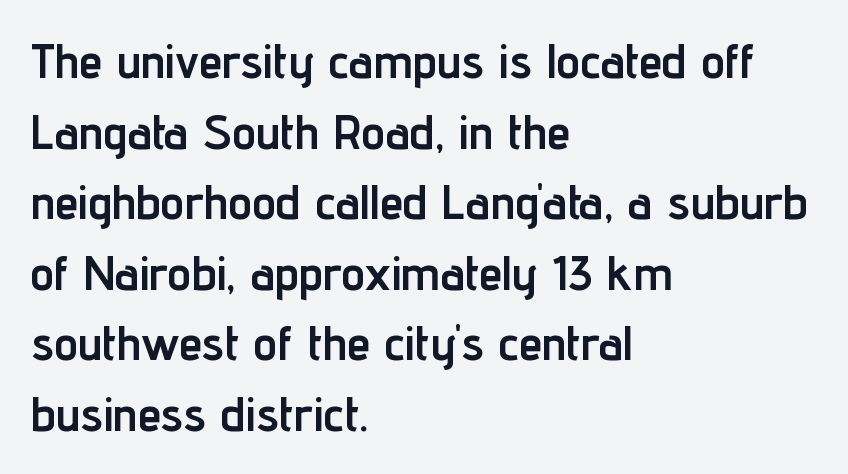
The image shows 48 px semibold, condensed sans-serif type, upright; set left-aligned, normal line spacing (1.47x), normal letter spacing, not underlined; low stroke contrast and a medium x-height.
